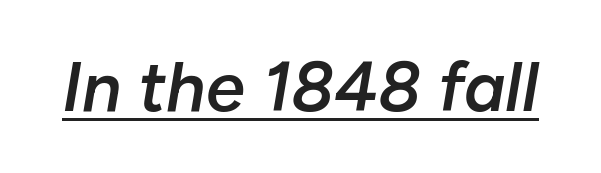
{"italic": "yes", "lean": "right", "slant_degrees": 10, "bold": "semi", "weight": "semibold", "width": "normal", "stroke_contrast": "low", "x_height": "medium", "monospaced": "no", "underline": "yes", "letter_spacing": "normal", "letter_spacing_em": 0.0, "glyph_px": 70}
